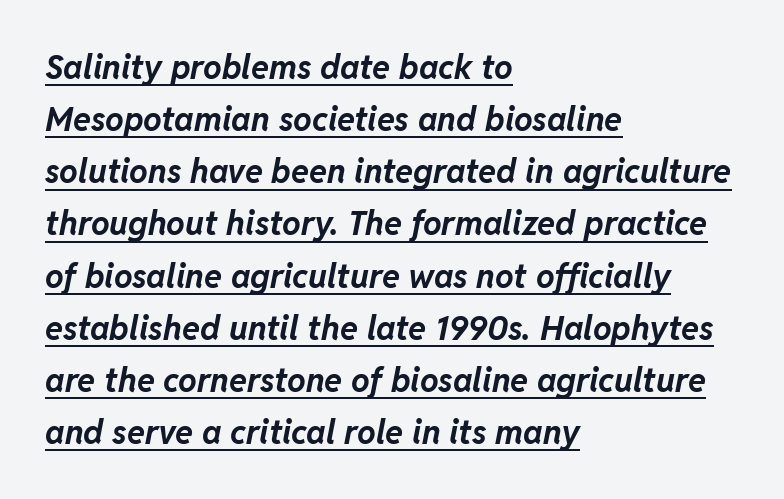
The image shows 33 px bold type, italic (leaning right); set left-aligned, normal line spacing (1.58x), normal letter spacing, underlined; low stroke contrast and a medium x-height.
